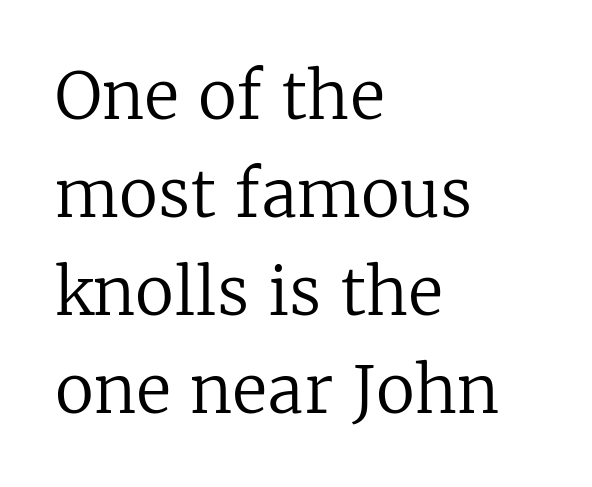
Q: Is the text bold? A: No.
Q: Is the text italic (slanted)? A: No, it is upright.
Q: Is the typeface a serif or a sans-serif typeface? A: Serif.
Q: Is the text underlined? A: No.
Q: How is the paragraph aligned? A: Left-aligned.
Q: Is the spacing between letters normal or unusually wide? A: Normal.
Q: Is the spacing between lines tight, normal or loose? A: Normal.
Q: Width (condensed, normal, or wide)? A: Normal.
Q: Stroke contrast? A: Low.
Q: x-height? A: Medium.
Q: Monospaced? A: No.
